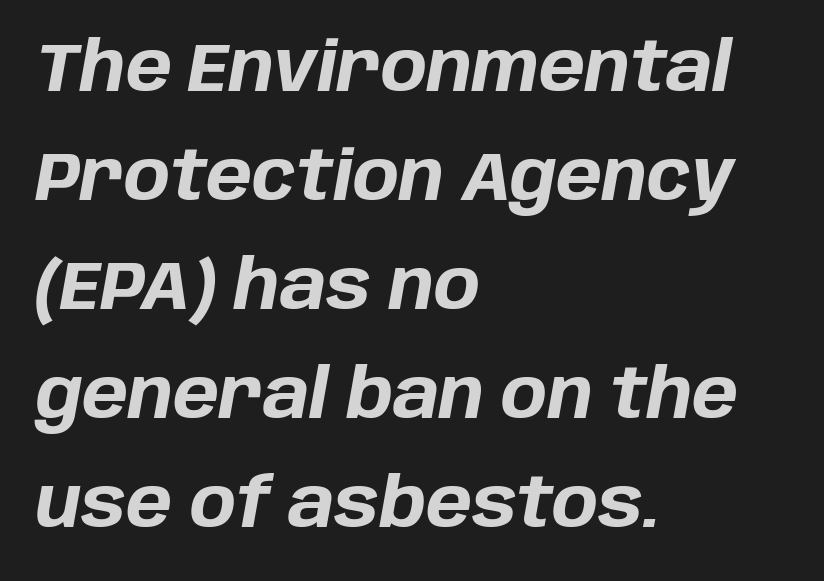
Q: Is the text bold? A: Yes.
Q: Is the text italic (slanted)? A: Yes, it leans right by about 10 degrees.
Q: Is the text underlined? A: No.
Q: How is the paragraph aligned? A: Left-aligned.
Q: Is the spacing between letters normal or unusually wide? A: Normal.
Q: Is the spacing between lines tight, normal or loose? A: Normal.
Q: Width (condensed, normal, or wide)? A: Normal.
Q: Stroke contrast? A: Low.
Q: x-height? A: Large.
Q: Monospaced? A: No.
